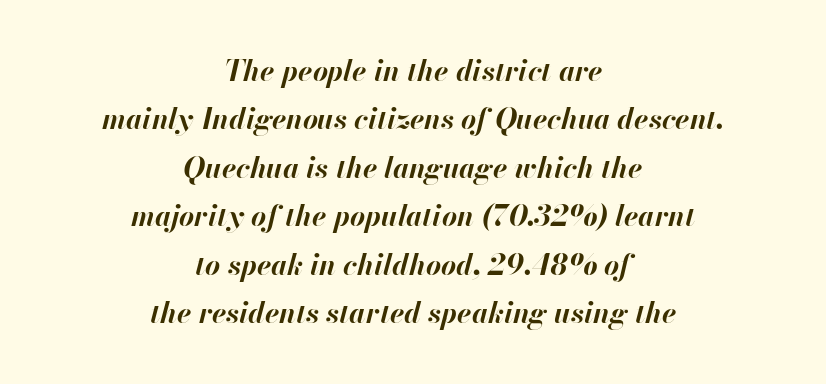
Q: Is the text bold? A: Yes.
Q: Is the text italic (slanted)? A: Yes, it leans right by about 13 degrees.
Q: Is the text underlined? A: No.
Q: How is the paragraph aligned? A: Centered.
Q: Is the spacing between letters normal or unusually wide? A: Normal.
Q: Is the spacing between lines tight, normal or loose? A: Normal.
Q: Width (condensed, normal, or wide)? A: Normal.
Q: Stroke contrast? A: High.
Q: x-height? A: Small.
Q: Monospaced? A: No.
